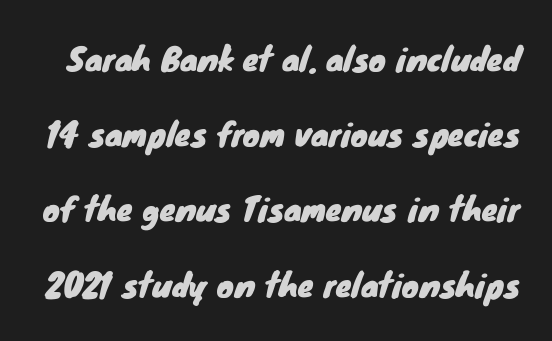
Each letter keeps its own natural width here, so spacing adapts to shape. Honestly, the rows look like they've been pulled way apart. Words appear dense and cohesive because spacing is normal. Examine the stroke ends and you'll find no serifs. Bare-footed words on every line.
